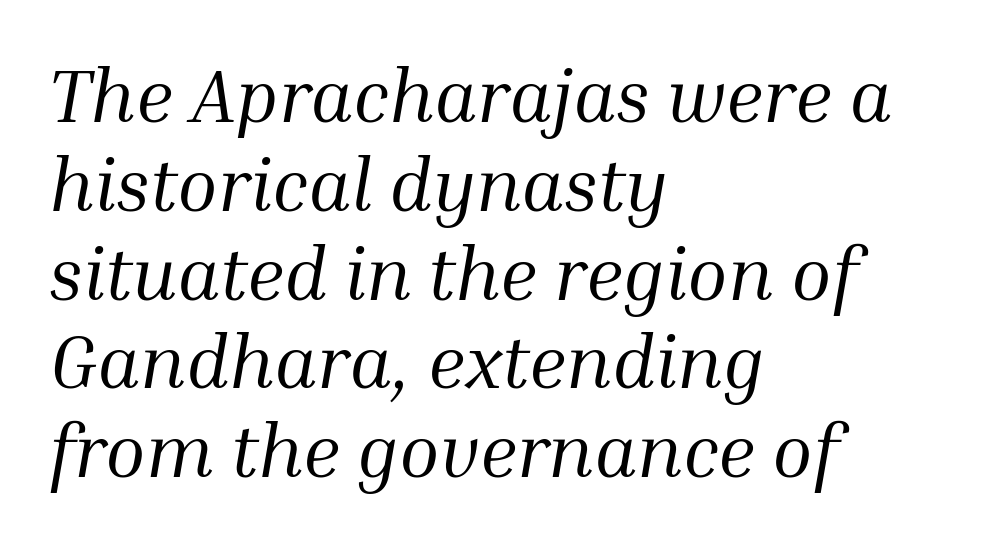
The image shows 74 px regular-weight serif type, italic (leaning right); set left-aligned, line spacing 1.2x, normal letter spacing, not underlined; medium stroke contrast and a medium x-height.
